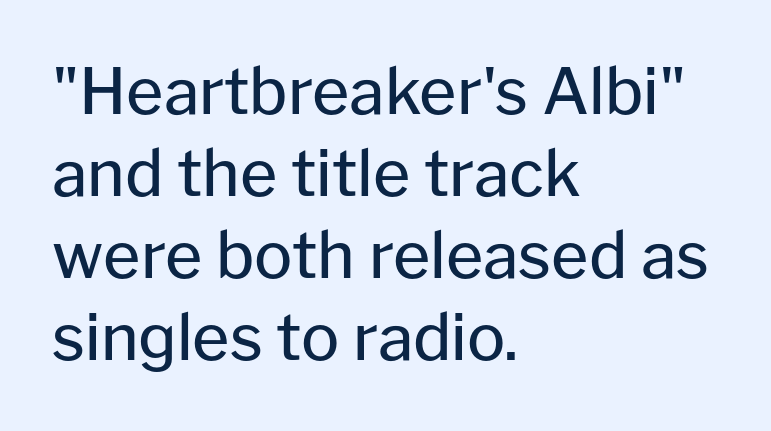
{"serif": "no", "italic": "no", "bold": "no", "weight": "regular", "width": "normal", "stroke_contrast": "low", "x_height": "medium", "monospaced": "no", "underline": "no", "align": "left", "line_spacing": "normal", "line_spacing_ratio": 1.28, "letter_spacing": "normal", "letter_spacing_em": 0.0, "glyph_px": 64}
